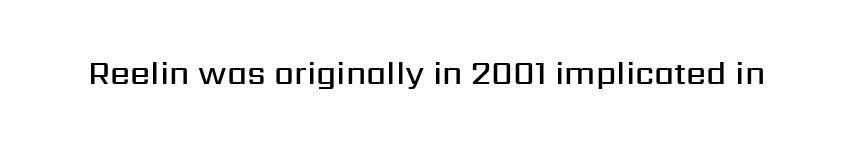
Q: Is the text bold? A: Semi-bold.
Q: Is the text italic (slanted)? A: No, it is upright.
Q: Is the typeface a serif or a sans-serif typeface? A: Sans-serif.
Q: Is the text underlined? A: No.
Q: Is the spacing between letters normal or unusually wide? A: Normal.
Q: Width (condensed, normal, or wide)? A: Normal.
Q: Stroke contrast? A: Medium.
Q: x-height? A: Medium.
Q: Monospaced? A: No.
